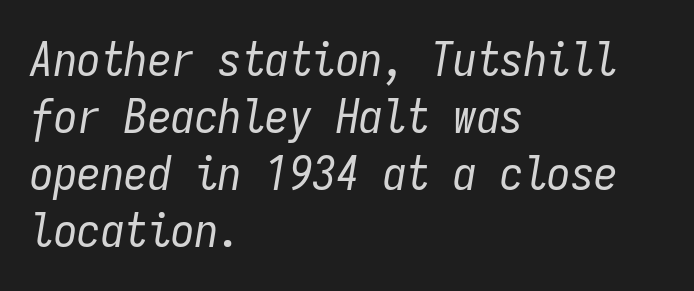
Q: Is the text bold? A: No.
Q: Is the text italic (slanted)? A: Yes, it leans right by about 9 degrees.
Q: Is the text underlined? A: No.
Q: How is the paragraph aligned? A: Left-aligned.
Q: Is the spacing between letters normal or unusually wide? A: Normal.
Q: Width (condensed, normal, or wide)? A: Condensed.
Q: Stroke contrast? A: Low.
Q: x-height? A: Medium.
Q: Monospaced? A: Yes.
